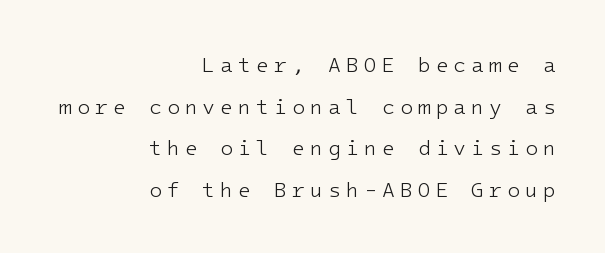
Only glyphs here, with clear space below each row. Is there any slant? The stems are plumb. Characters follow at a spacing far wider than the type designer built in. Visually the block forms a straight wall on the right and a jagged coastline on the left. The typeface has the unassuming heft of standard copy or less.
